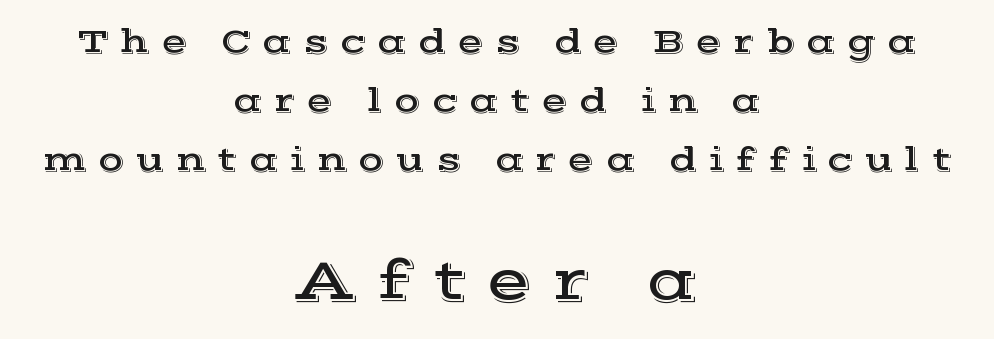
Q: Is the text italic (slanted)? A: No, it is upright.
Q: Is the typeface a serif or a sans-serif typeface? A: Serif.
Q: Is the text underlined? A: No.
Q: How is the paragraph aligned? A: Centered.
Q: Is the spacing between letters normal or unusually wide? A: Unusually wide.
Q: Which block of text is set in a larger size, the first (top) or the second (bottom)? A: The second (bottom) one.
Q: Width (condensed, normal, or wide)? A: Wide.
Q: x-height? A: Medium.
Q: Monospaced? A: No.
